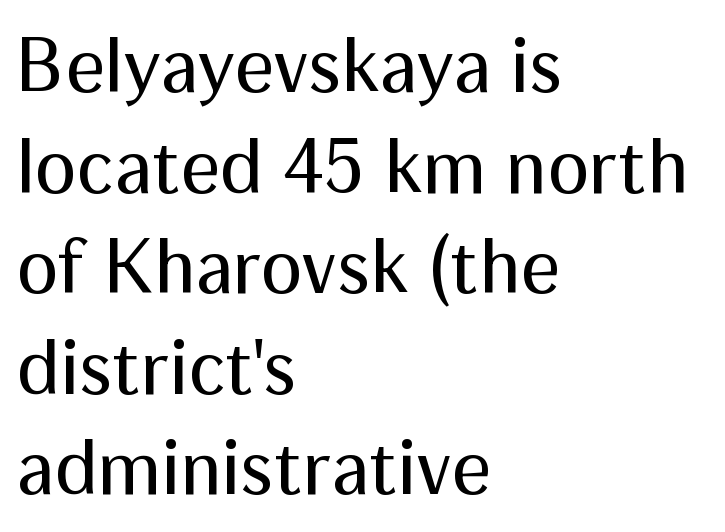
Q: Is the text bold? A: No.
Q: Is the text italic (slanted)? A: No, it is upright.
Q: Is the typeface a serif or a sans-serif typeface? A: Sans-serif.
Q: Is the text underlined? A: No.
Q: How is the paragraph aligned? A: Left-aligned.
Q: Is the spacing between letters normal or unusually wide? A: Normal.
Q: Is the spacing between lines tight, normal or loose? A: Normal.
Q: Width (condensed, normal, or wide)? A: Normal.
Q: Stroke contrast? A: Medium.
Q: x-height? A: Medium.
Q: Monospaced? A: No.
